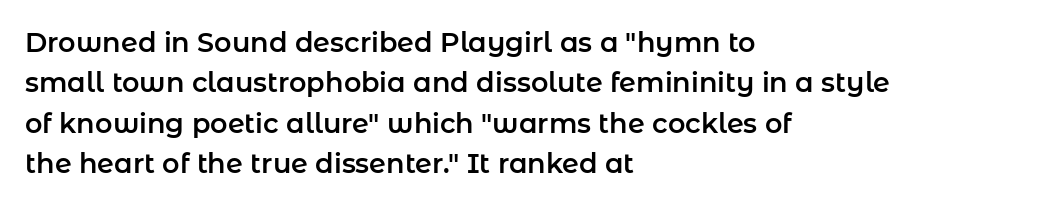
{"italic": "no", "underline": "no", "align": "left", "line_spacing": "normal", "line_spacing_ratio": 1.5, "letter_spacing": "normal", "letter_spacing_em": 0.0, "glyph_px": 27}
